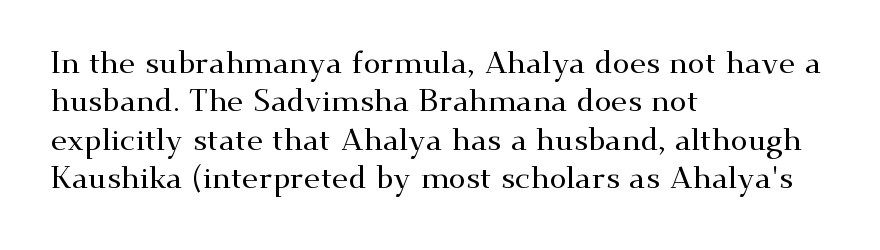
The image shows 31 px wide serif type, upright; set left-aligned, line spacing 1.24x, normal letter spacing, not underlined; medium stroke contrast and a small x-height.
